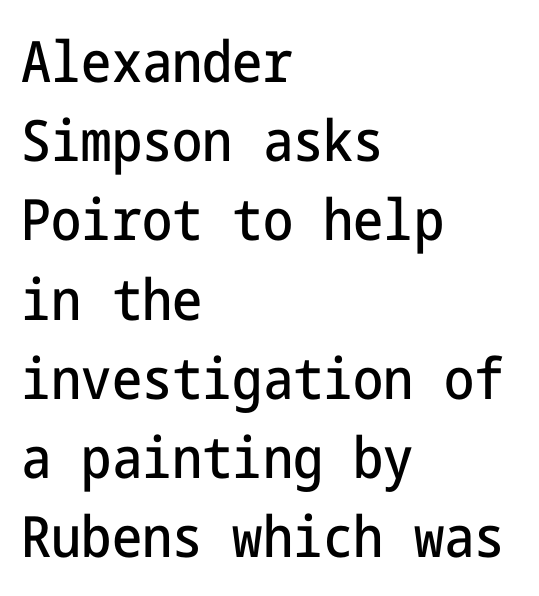
Q: Is the text italic (slanted)? A: No, it is upright.
Q: Is the typeface a serif or a sans-serif typeface? A: Sans-serif.
Q: Is the text underlined? A: No.
Q: How is the paragraph aligned? A: Left-aligned.
Q: Is the spacing between letters normal or unusually wide? A: Normal.
Q: Is the spacing between lines tight, normal or loose? A: Normal.
Q: Width (condensed, normal, or wide)? A: Condensed.
Q: Stroke contrast? A: Low.
Q: x-height? A: Medium.
